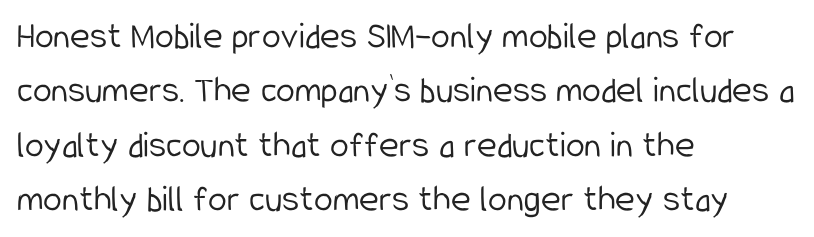
Q: Is the text bold? A: No.
Q: Is the text italic (slanted)? A: No, it is upright.
Q: Is the typeface a serif or a sans-serif typeface? A: Sans-serif.
Q: Is the text underlined? A: No.
Q: How is the paragraph aligned? A: Left-aligned.
Q: Is the spacing between letters normal or unusually wide? A: Normal.
Q: Is the spacing between lines tight, normal or loose? A: Normal.
Q: Width (condensed, normal, or wide)? A: Condensed.
Q: Stroke contrast? A: Low.
Q: x-height? A: Medium.
Q: Monospaced? A: No.
